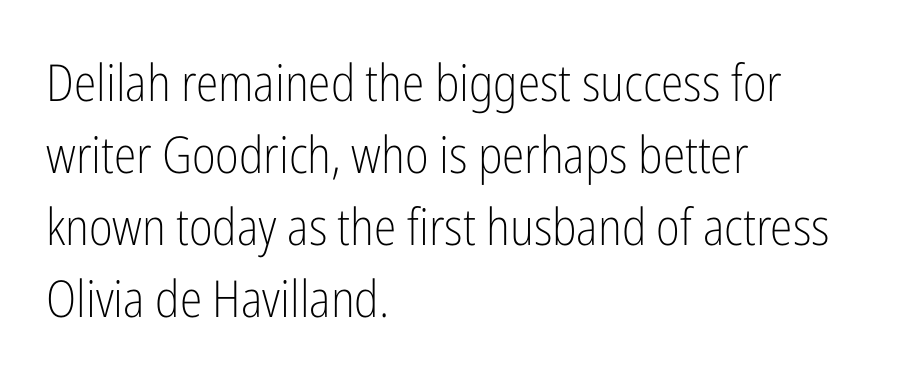
The image shows 51 px light, condensed sans-serif type, upright; set left-aligned, normal line spacing (1.41x), normal letter spacing, not underlined; low stroke contrast and a medium x-height.
